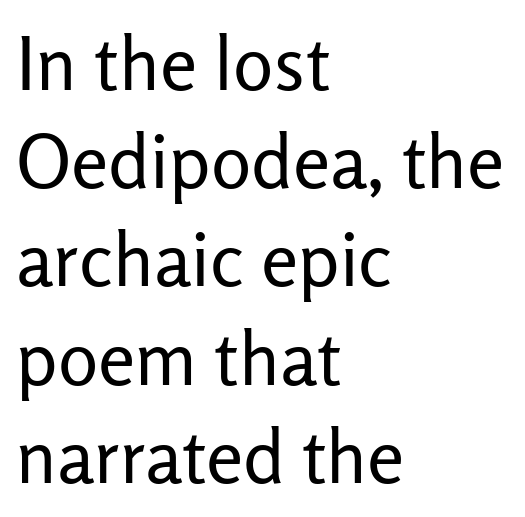
Q: Is the text bold? A: No.
Q: Is the text italic (slanted)? A: No, it is upright.
Q: Is the typeface a serif or a sans-serif typeface? A: Sans-serif.
Q: Is the text underlined? A: No.
Q: How is the paragraph aligned? A: Left-aligned.
Q: Is the spacing between letters normal or unusually wide? A: Normal.
Q: Is the spacing between lines tight, normal or loose? A: Normal.
Q: Width (condensed, normal, or wide)? A: Normal.
Q: Stroke contrast? A: Low.
Q: x-height? A: Medium.
Q: Monospaced? A: No.
